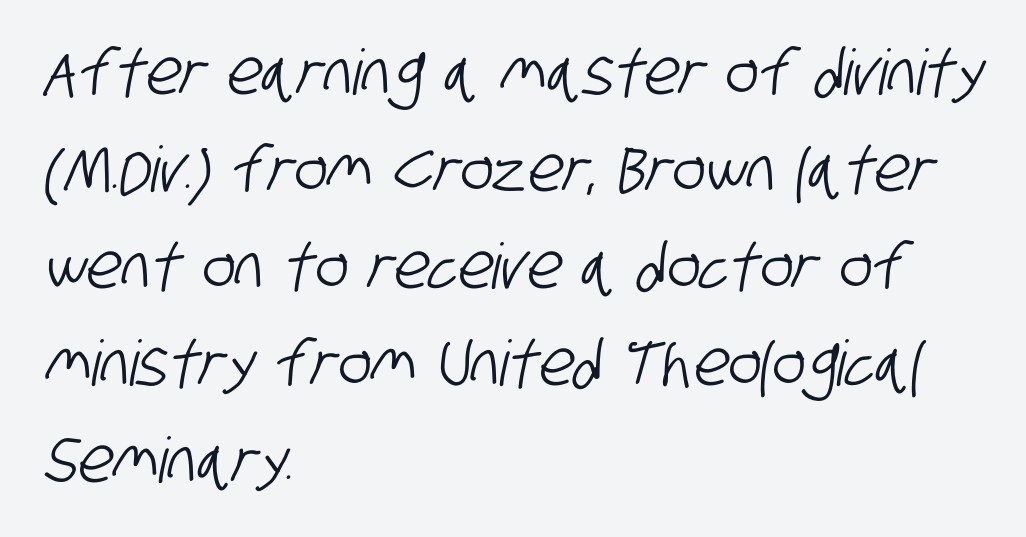
Q: Is the typeface a serif or a sans-serif typeface? A: Sans-serif.
Q: Is the text underlined? A: No.
Q: How is the paragraph aligned? A: Left-aligned.
Q: Is the spacing between letters normal or unusually wide? A: Normal.
Q: Is the spacing between lines tight, normal or loose? A: Normal.
Q: Width (condensed, normal, or wide)? A: Condensed.
Q: Stroke contrast? A: Low.
Q: x-height? A: Large.
Q: Monospaced? A: No.
